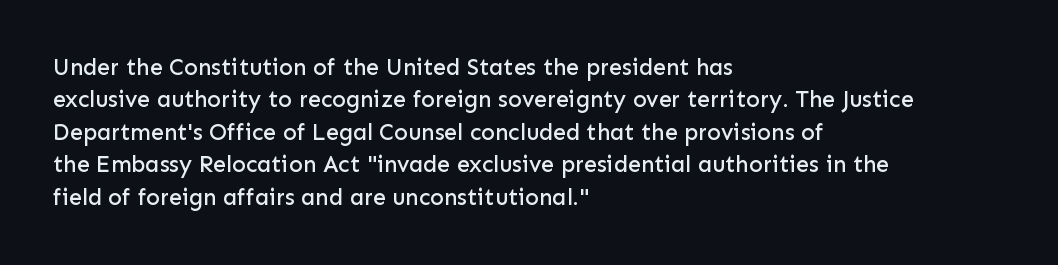
The image shows 23 px text type, upright; set left-aligned, normal line spacing (1.41x), normal letter spacing, not underlined.
